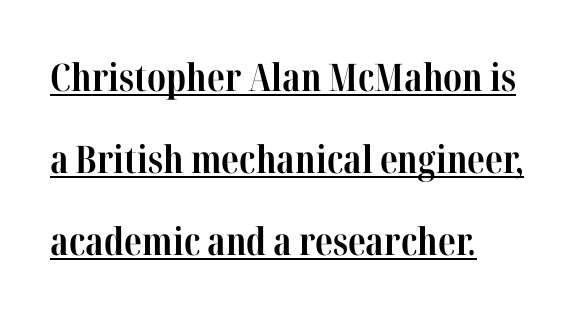
{"serif": "yes", "italic": "no", "bold": "yes", "weight": "bold", "width": "condensed", "stroke_contrast": "high", "x_height": "medium", "monospaced": "no", "underline": "yes", "align": "left", "line_spacing": "loose", "line_spacing_ratio": 2.16, "letter_spacing": "normal", "letter_spacing_em": 0.0, "glyph_px": 38}
